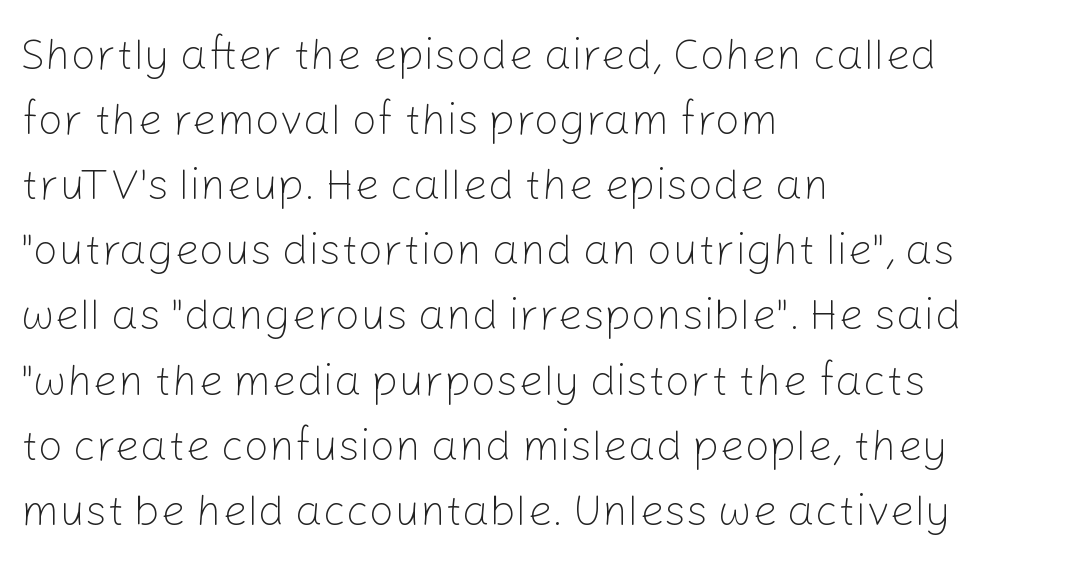
Q: Is the text bold? A: No.
Q: Is the text italic (slanted)? A: No, it is upright.
Q: Is the typeface a serif or a sans-serif typeface? A: Sans-serif.
Q: Is the text underlined? A: No.
Q: How is the paragraph aligned? A: Left-aligned.
Q: Is the spacing between letters normal or unusually wide? A: Normal.
Q: Is the spacing between lines tight, normal or loose? A: Normal.
Q: Width (condensed, normal, or wide)? A: Normal.
Q: Stroke contrast? A: Low.
Q: x-height? A: Medium.
Q: Monospaced? A: No.
